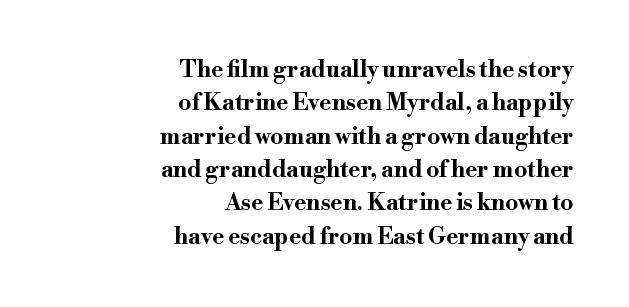
The image shows 23 px bold type, upright; set right-aligned, normal line spacing (1.45x), normal letter spacing, not underlined.
